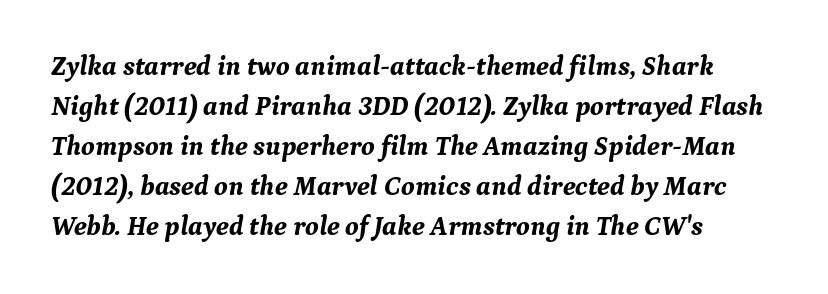
Q: Is the text bold? A: Yes.
Q: Is the text italic (slanted)? A: Yes, it leans right by about 9 degrees.
Q: Is the text underlined? A: No.
Q: How is the paragraph aligned? A: Left-aligned.
Q: Is the spacing between letters normal or unusually wide? A: Normal.
Q: Is the spacing between lines tight, normal or loose? A: Normal.
